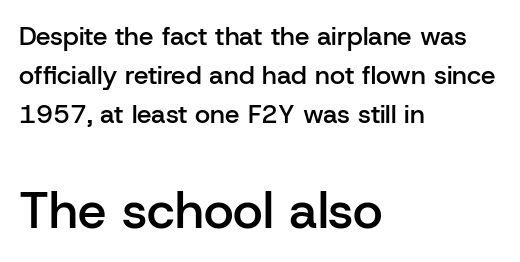
Does the type have serifs? No, each stem ends abruptly. Set as a demibold, roughly 600 on the weight scale. The passage shown stacks its lines at a standard gap. The paragraph shown leans on its left margin. Do the characters align in a grid? No, the font is proportional.
